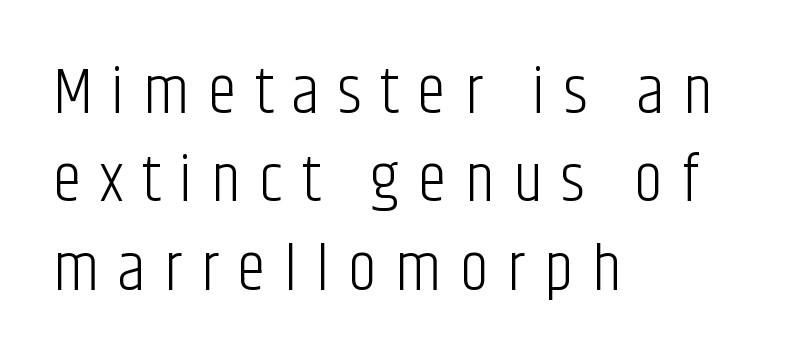
A typesetter would call this proportional, since set widths differ per character. If you drew a ruler down the left edge, every line would touch it. How are the letters spaced? Widely, with obvious added tracking. Unbolded letterforms with no extra heft.
